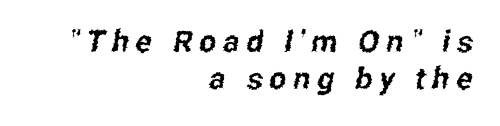
The type family on display is of the sans-serif kind. Here the glyphs are tracked loosely, breaking word shapes into spaced letters. Do the characters align in a grid? No, the font is proportional. Right-aligned paragraph, ragged on the left. Honestly, there is no underline to notice here at all.
